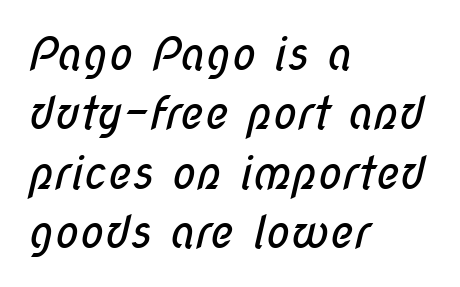
The image shows 45 px regular-weight, condensed sans-serif type; set left-aligned, normal line spacing (1.32x), normal letter spacing, not underlined; low stroke contrast and a medium x-height.
